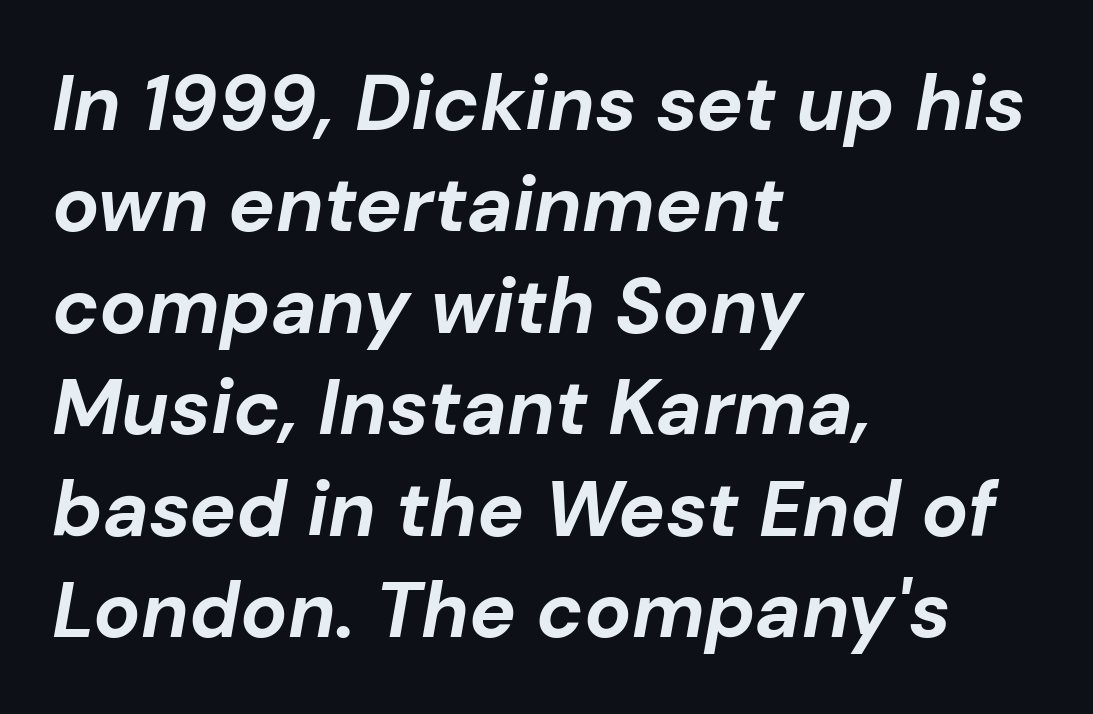
The image shows 78 px bold type, italic (leaning right); set left-aligned, normal line spacing (1.3x), normal letter spacing, not underlined; low stroke contrast and a medium x-height.
